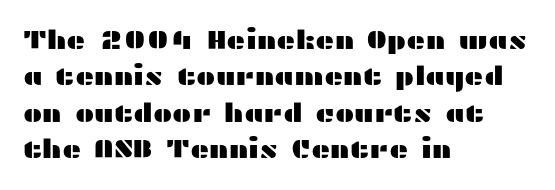
Each line starts at the same left margin while the right side varies. There is no visible air inserted between adjacent glyphs. Baseline-to-baseline distance is the conventional proportion of letter height. No italicization has been applied; the sample stays upright.
